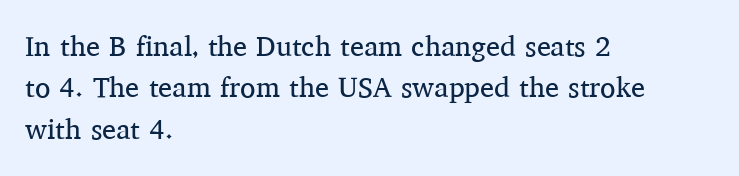
How would I describe the line gaps? Plain and ordinary. A classic flush-left, rag-right setting is used for this passage. Small tapered or slab feet sit at the stroke ends, so this counts as serif. The letters advance in unequal steps, a hallmark of proportional type.
